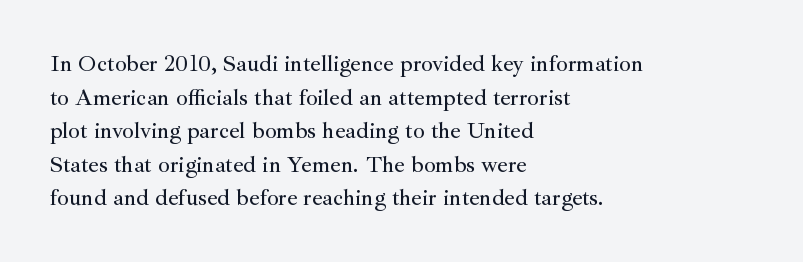
Notice how the passage keeps a crisp vertical edge on the left only. Ascenders rise straight up at ninety degrees. The passage shown is not underscored anywhere. Tracking value appears to be zero — textbook default spacing.
